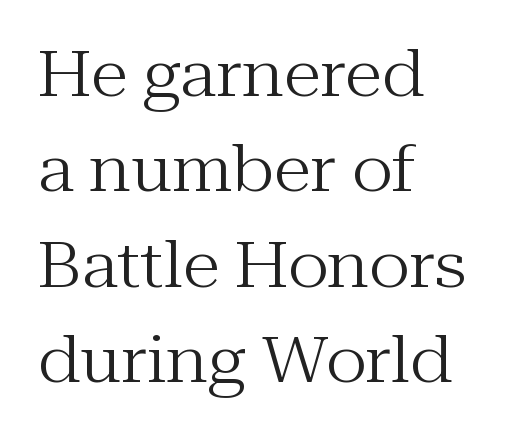
Q: Is the text bold? A: No.
Q: Is the text italic (slanted)? A: No, it is upright.
Q: Is the typeface a serif or a sans-serif typeface? A: Serif.
Q: Is the text underlined? A: No.
Q: How is the paragraph aligned? A: Left-aligned.
Q: Is the spacing between letters normal or unusually wide? A: Normal.
Q: Is the spacing between lines tight, normal or loose? A: Normal.
Q: Width (condensed, normal, or wide)? A: Normal.
Q: Stroke contrast? A: Medium.
Q: x-height? A: Medium.
Q: Monospaced? A: No.
